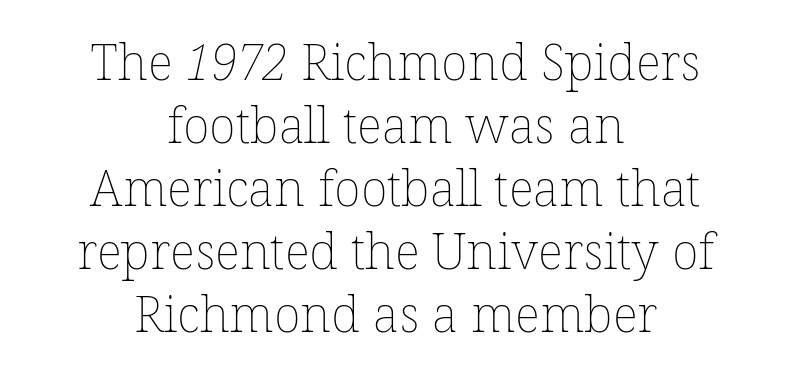
The image shows 50 px thin type; set centered, normal line spacing (1.26x), normal letter spacing, not underlined; low stroke contrast and a medium x-height.
